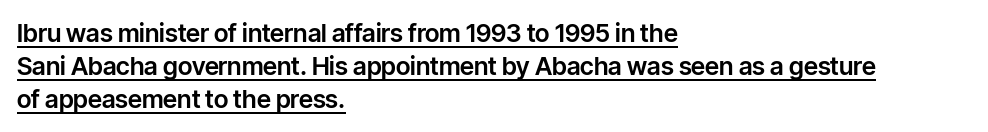
Q: Is the text italic (slanted)? A: No, it is upright.
Q: Is the text underlined? A: Yes.
Q: How is the paragraph aligned? A: Left-aligned.
Q: Is the spacing between letters normal or unusually wide? A: Normal.
Q: Is the spacing between lines tight, normal or loose? A: Normal.
